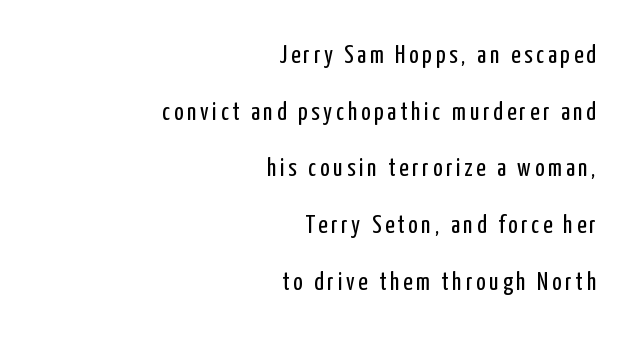
The baseline area is clear. The letters stand upright; this is a roman face. Stems here are at most as thick as an everyday book face. A flush-right, rag-left setting is used for this passage. Baseline-to-baseline distance is far greater than the letter height.
